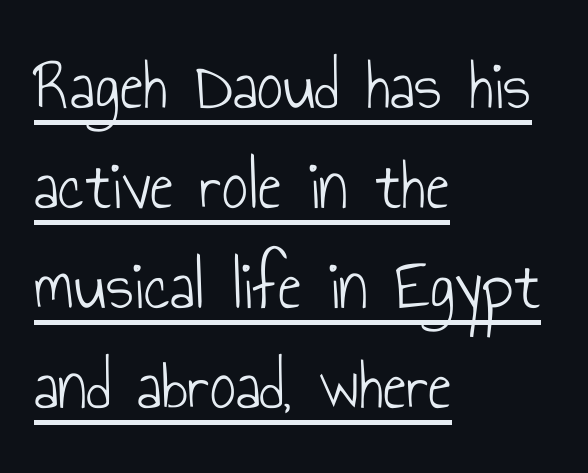
The image shows 72 px light, condensed sans-serif type, upright; set left-aligned, normal line spacing (1.39x), normal letter spacing, underlined; low stroke contrast and a small x-height.
